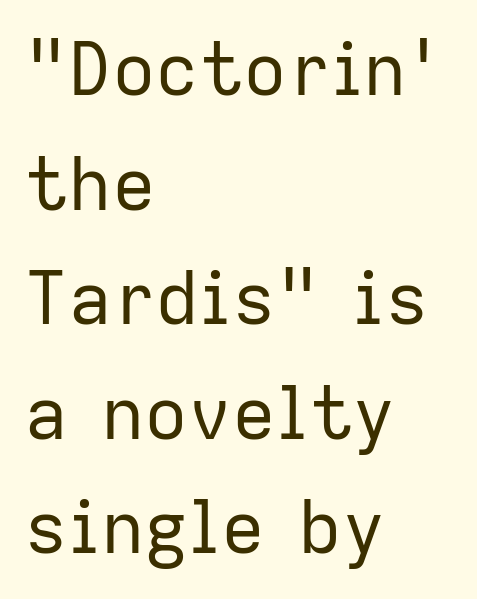
The image shows 73 px regular-weight sans-serif type, upright; set left-aligned, normal line spacing (1.57x), normal letter spacing, not underlined; low stroke contrast and a medium x-height.
